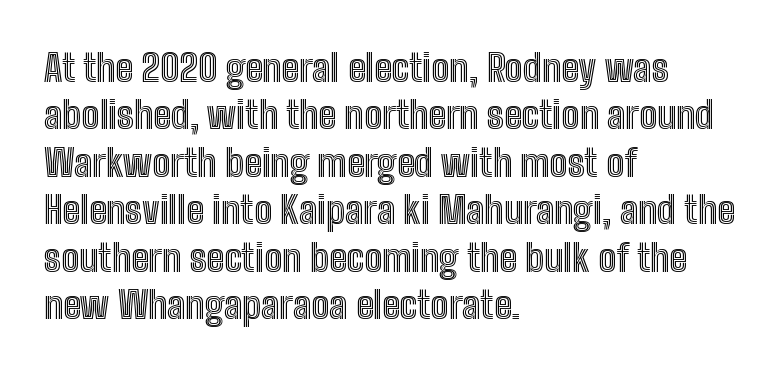
Q: Is the text italic (slanted)? A: No, it is upright.
Q: Is the text underlined? A: No.
Q: How is the paragraph aligned? A: Left-aligned.
Q: Is the spacing between letters normal or unusually wide? A: Normal.
Q: Is the spacing between lines tight, normal or loose? A: Normal.
Q: Width (condensed, normal, or wide)? A: Condensed.
Q: x-height? A: Medium.
Q: Monospaced? A: No.
